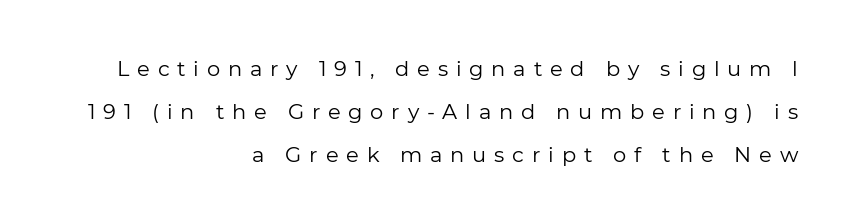
Horizontal alignment here is rightward, an uncommon choice for prose. Rows of type keep a wide berth in the vertical direction. The cut favours lightness, reaching ordinary text weight at its darkest. Rendered with straight, roman letterforms. The tracking jumps out immediately: characters are airy and widely separated.
